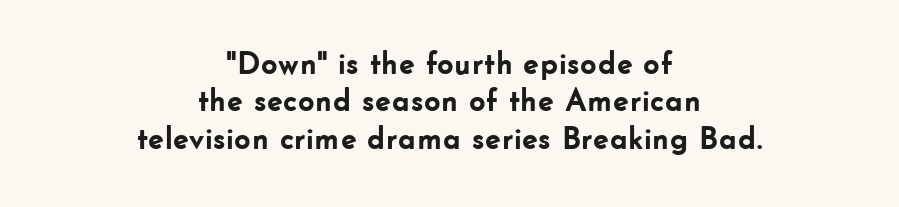
The image shows 32 px semibold sans-serif type, upright; set centered, line spacing 1.17x, normal letter spacing, not underlined; low stroke contrast and a small x-height.
